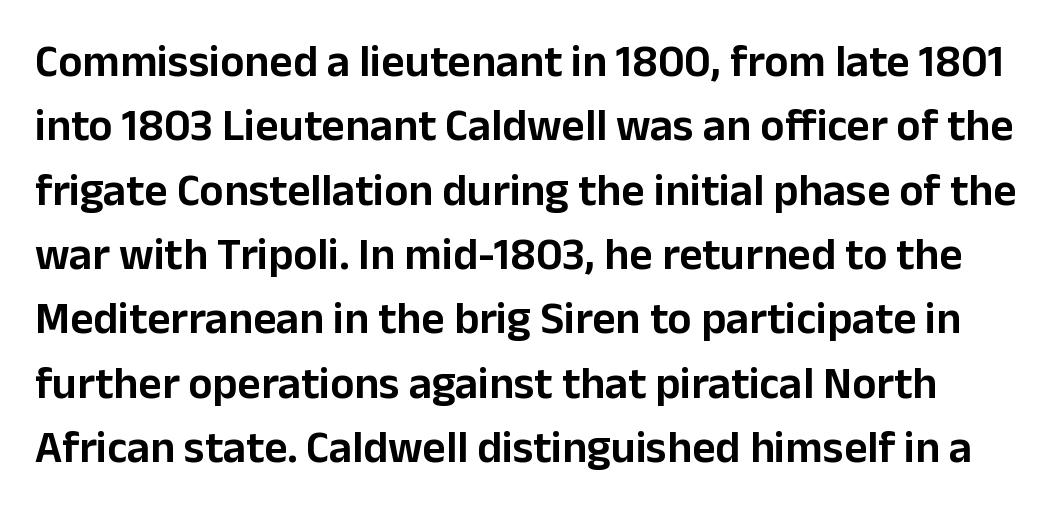
Upright lettering throughout. This rendering employs a face without finishing strokes, i.e., a sans-serif. The rendering uses natural spacing where letterforms have individual widths. The foot of each line stays bare and open. The designer left line spacing at the default. How are the letters spaced? Ordinarily, with no added tracking.
